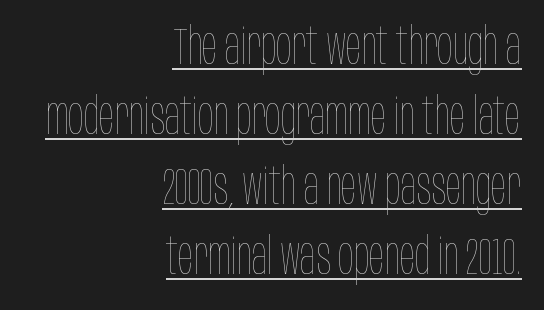
{"italic": "no", "bold": "no", "weight": "thin", "width": "condensed", "stroke_contrast": "low", "x_height": "large", "monospaced": "no", "underline": "yes", "align": "right", "line_spacing": "normal", "line_spacing_ratio": 1.37, "letter_spacing": "normal", "letter_spacing_em": 0.0, "glyph_px": 51}
